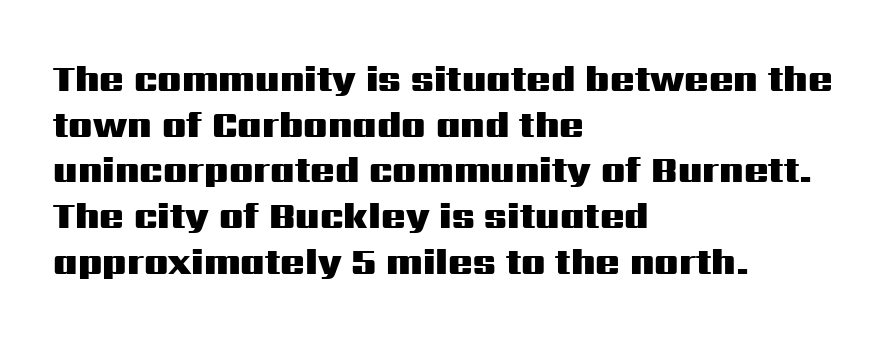
{"serif": "no", "italic": "no", "bold": "yes", "weight": "heavy", "width": "wide", "stroke_contrast": "medium", "x_height": "medium", "monospaced": "no", "underline": "no", "align": "left", "line_spacing": "normal", "line_spacing_ratio": 1.27, "letter_spacing": "normal", "letter_spacing_em": 0.0, "glyph_px": 36}
